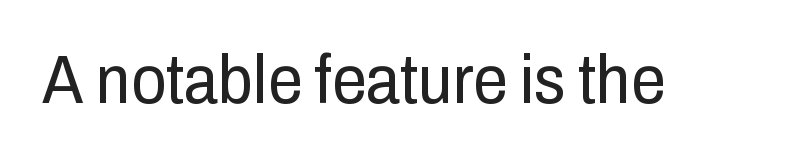
Is this a heavy cut? Hardly; it is regular or lighter. Nobody drew a line under any word here. Do the characters align in a grid? No, the font is proportional. It's the straight-up-and-down kind of type.
